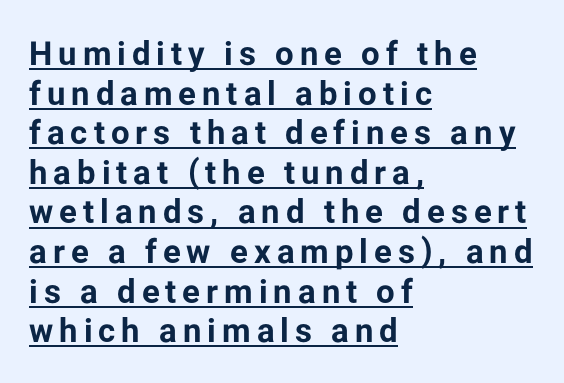
Q: Is the text bold? A: Yes.
Q: Is the text italic (slanted)? A: No, it is upright.
Q: Is the typeface a serif or a sans-serif typeface? A: Sans-serif.
Q: Is the text underlined? A: Yes.
Q: How is the paragraph aligned? A: Left-aligned.
Q: Width (condensed, normal, or wide)? A: Normal.
Q: Stroke contrast? A: Low.
Q: x-height? A: Medium.
Q: Monospaced? A: No.
